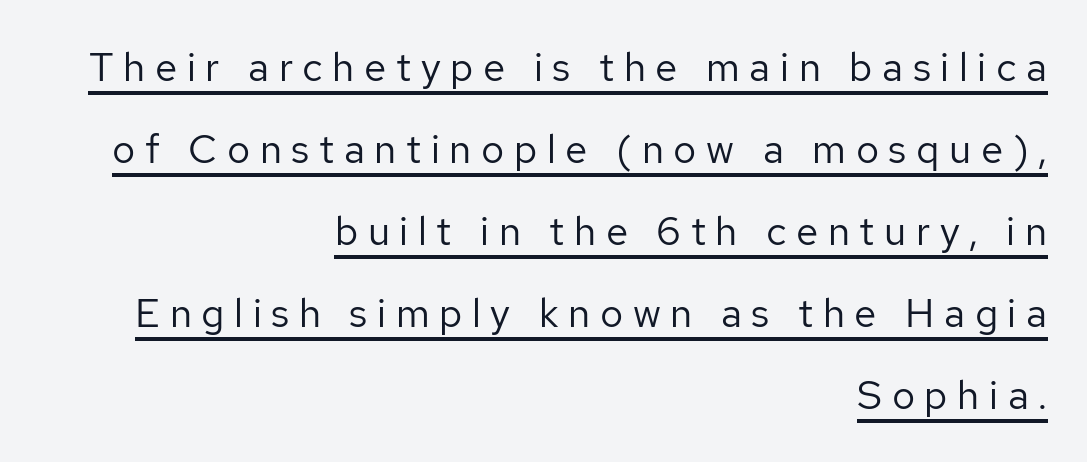
In terms of letterspacing, this is a distinctly airy, spread setting. Nothing sits at the stroke ends, so this counts as sans-serif. Interline gaps are noticeably wide in this sample. Short and long lines alike share a common ending point at right. Is there an underline? Yes — a line sits under the letters. Is the stroke heavy? The answer is a plain regular-or-lighter.
